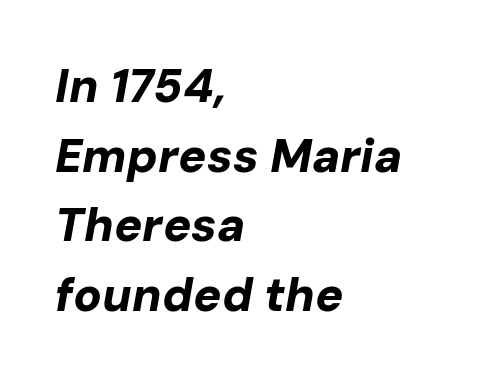
Default kerning and tracking; the words read as compact shapes. Bold? Absolutely — the strokes are thick and heavy. What's the leading like? Ordinary, nothing unusual. These lines are set flush left with a ragged right edge. These lines are rendered in a variable-pitch font.
